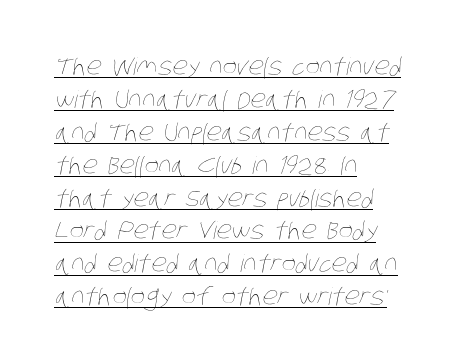
Q: Is the text bold? A: No.
Q: Is the text underlined? A: Yes.
Q: How is the paragraph aligned? A: Left-aligned.
Q: Is the spacing between letters normal or unusually wide? A: Normal.
Q: Is the spacing between lines tight, normal or loose? A: Normal.
